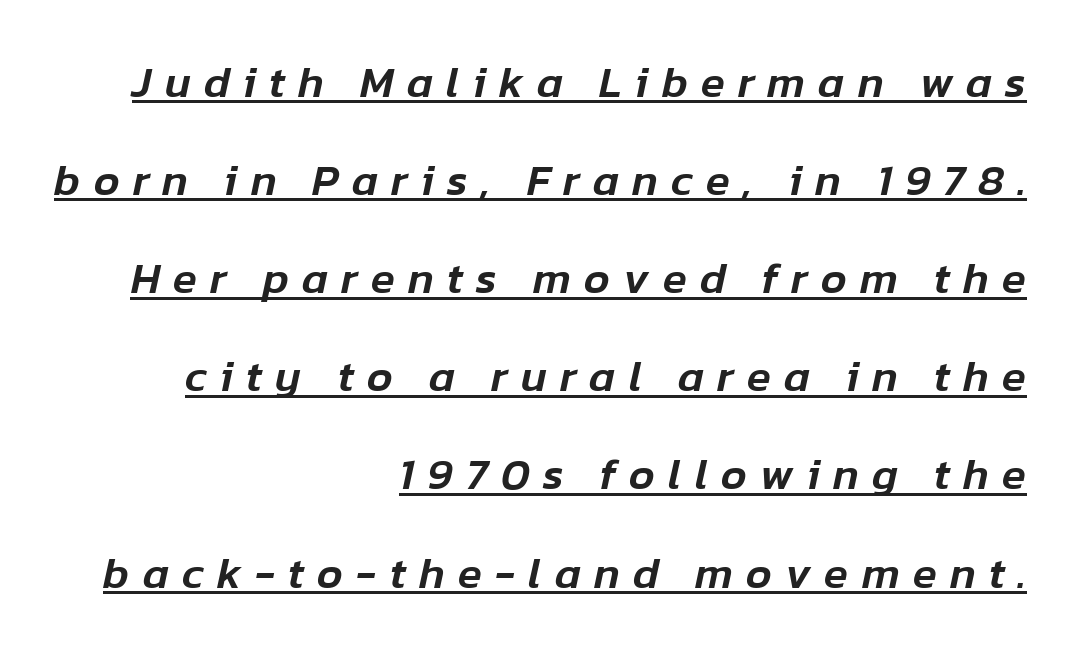
Q: Is the text italic (slanted)? A: Yes, it leans right by about 12 degrees.
Q: Is the text underlined? A: Yes.
Q: How is the paragraph aligned? A: Right-aligned.
Q: Is the spacing between letters normal or unusually wide? A: Unusually wide.
Q: Is the spacing between lines tight, normal or loose? A: Loose.
Q: Width (condensed, normal, or wide)? A: Normal.
Q: Stroke contrast? A: Low.
Q: x-height? A: Medium.
Q: Monospaced? A: No.
